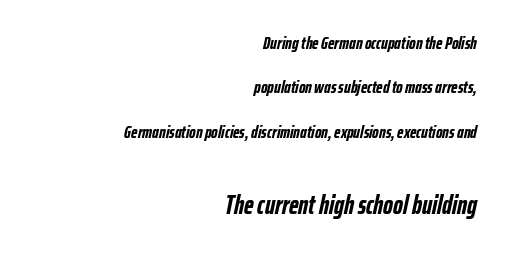
{"italic": "yes", "lean": "right", "slant_degrees": 12, "bold": "yes", "underline": "no", "align": "right", "line_spacing": "loose", "line_spacing_ratio": 2.47, "letter_spacing": "normal", "letter_spacing_em": 0.0, "larger_block": "second", "size_ratio": 1.5, "glyph_px": 27}
